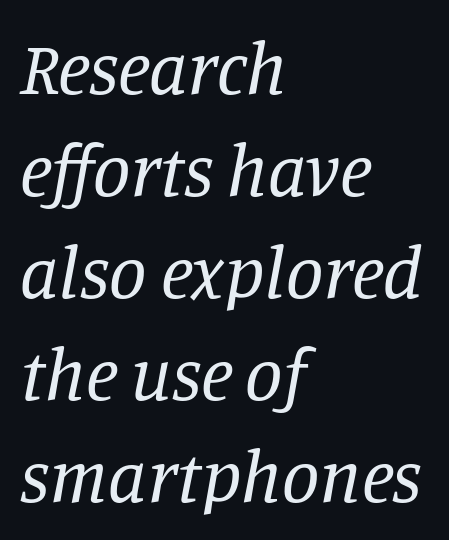
Q: Is the text bold? A: No.
Q: Is the text italic (slanted)? A: Yes, it leans right by about 11 degrees.
Q: Is the typeface a serif or a sans-serif typeface? A: Serif.
Q: Is the text underlined? A: No.
Q: How is the paragraph aligned? A: Left-aligned.
Q: Is the spacing between letters normal or unusually wide? A: Normal.
Q: Is the spacing between lines tight, normal or loose? A: Normal.
Q: Width (condensed, normal, or wide)? A: Normal.
Q: Stroke contrast? A: Low.
Q: x-height? A: Large.
Q: Monospaced? A: No.
